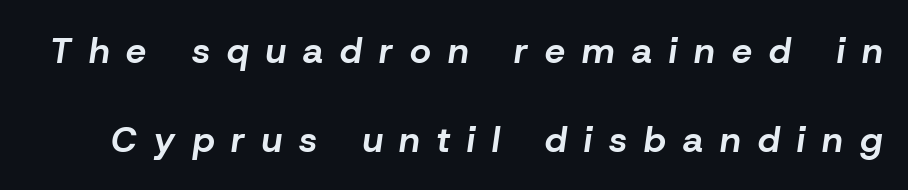
The image shows 36 px bold type, italic (leaning right); set loose line spacing (2.46x), unusually wide letter spacing (+0.48 em), not underlined; low stroke contrast and a medium x-height.
